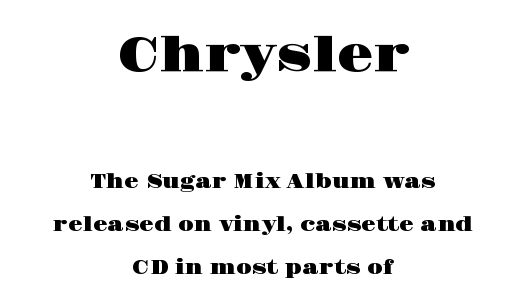
Q: Is the text italic (slanted)? A: No, it is upright.
Q: Is the typeface a serif or a sans-serif typeface? A: Serif.
Q: Is the text underlined? A: No.
Q: How is the paragraph aligned? A: Centered.
Q: Is the spacing between letters normal or unusually wide? A: Normal.
Q: Is the spacing between lines tight, normal or loose? A: Loose.
Q: Which block of text is set in a larger size, the first (top) or the second (bottom)? A: The first (top) one.
Q: Width (condensed, normal, or wide)? A: Wide.
Q: Stroke contrast? A: High.
Q: x-height? A: Large.
Q: Monospaced? A: No.
